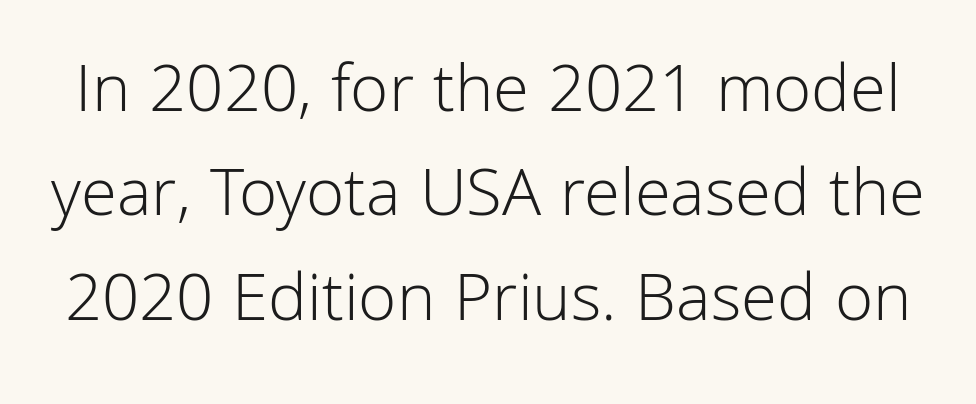
Line spacing here is normal. Default kerning and tracking; the words read as compact shapes. Vertical strokes here are truly vertical. Plain, unruled lines of type.
